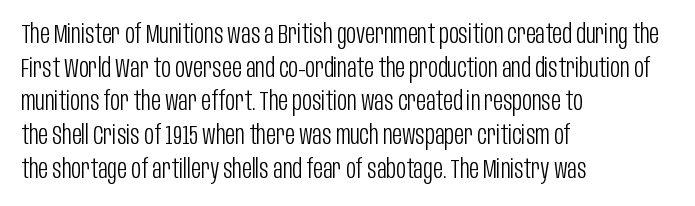
The image shows 27 px text type, upright; set left-aligned, normal line spacing (1.25x), normal letter spacing, not underlined.
